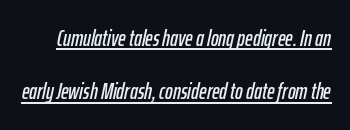
Q: Is the text italic (slanted)? A: Yes, it leans right by about 12 degrees.
Q: Is the text underlined? A: Yes.
Q: Is the spacing between letters normal or unusually wide? A: Normal.
Q: Is the spacing between lines tight, normal or loose? A: Loose.
